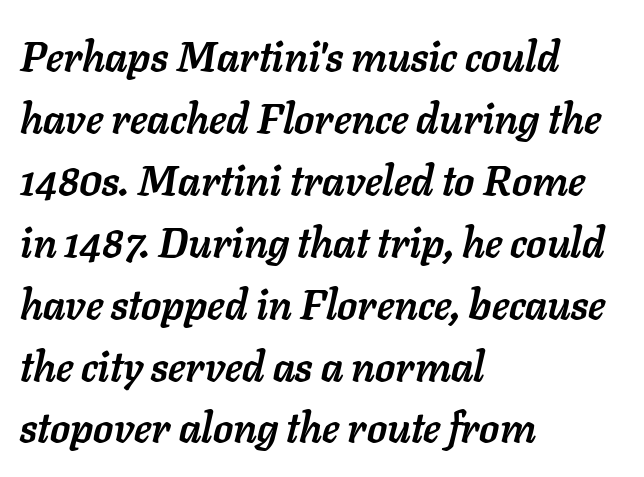
{"italic": "yes", "lean": "right", "slant_degrees": 11, "bold": "yes", "weight": "semibold", "width": "normal", "stroke_contrast": "low", "x_height": "medium", "monospaced": "no", "underline": "no", "align": "left", "line_spacing": "normal", "line_spacing_ratio": 1.51, "letter_spacing": "normal", "letter_spacing_em": 0.0, "glyph_px": 41}
